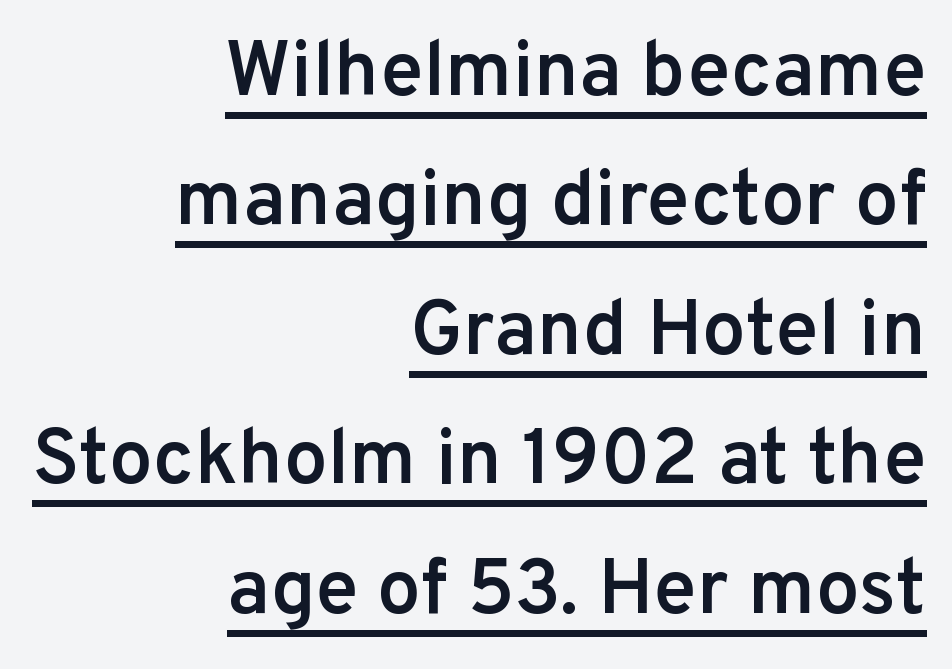
Q: Is the text bold? A: Semi-bold.
Q: Is the text italic (slanted)? A: No, it is upright.
Q: Is the typeface a serif or a sans-serif typeface? A: Sans-serif.
Q: Is the text underlined? A: Yes.
Q: How is the paragraph aligned? A: Right-aligned.
Q: Is the spacing between letters normal or unusually wide? A: Normal.
Q: Is the spacing between lines tight, normal or loose? A: Normal.
Q: Width (condensed, normal, or wide)? A: Normal.
Q: Stroke contrast? A: Low.
Q: x-height? A: Medium.
Q: Monospaced? A: No.
